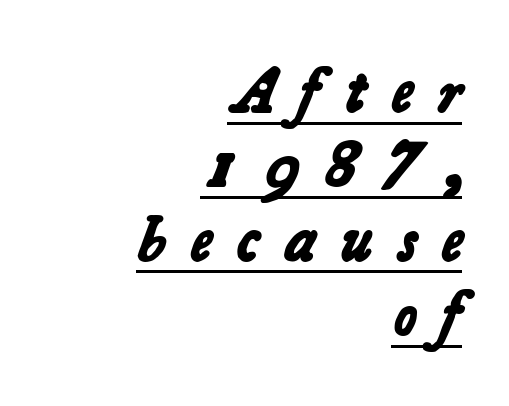
The rendering uses a bold face; every stroke is thick and dark. You could not count columns in this text — the font is proportionally spaced. Underlining? Definitely there. The type is letterspaced generously, with wide tracking.
